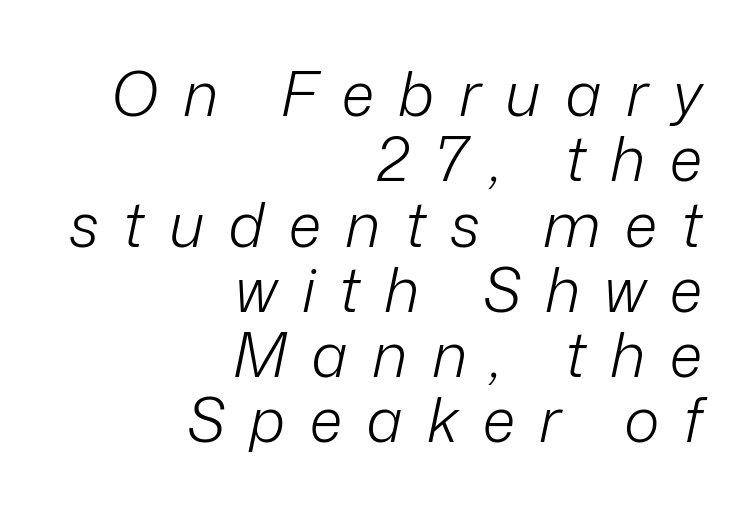
Q: Is the text bold? A: No.
Q: Is the text italic (slanted)? A: Yes, it leans right by about 12 degrees.
Q: Is the text underlined? A: No.
Q: How is the paragraph aligned? A: Right-aligned.
Q: Is the spacing between letters normal or unusually wide? A: Unusually wide.
Q: Is the spacing between lines tight, normal or loose? A: Tight.
Q: Width (condensed, normal, or wide)? A: Normal.
Q: Stroke contrast? A: Low.
Q: x-height? A: Medium.
Q: Monospaced? A: No.
